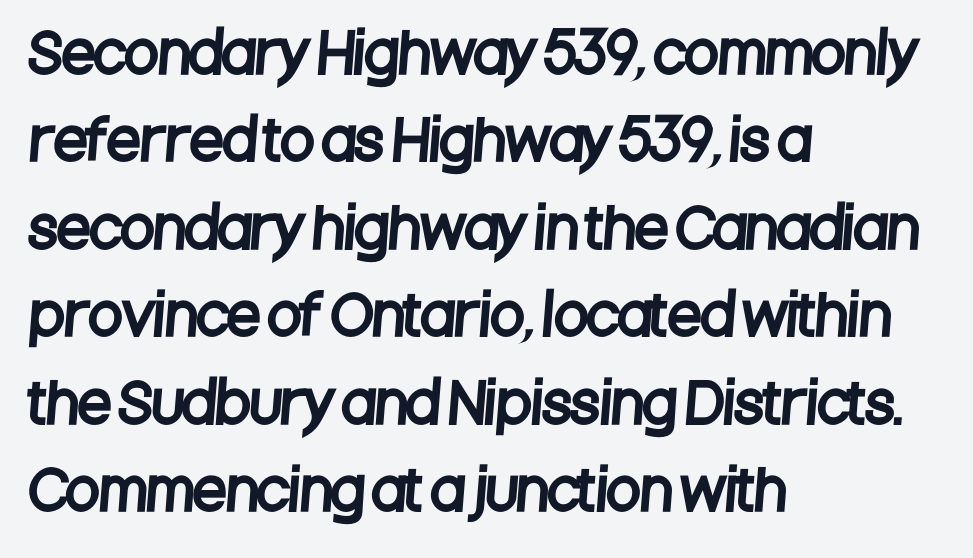
Q: Is the typeface a serif or a sans-serif typeface? A: Sans-serif.
Q: Is the text underlined? A: No.
Q: How is the paragraph aligned? A: Left-aligned.
Q: Is the spacing between letters normal or unusually wide? A: Normal.
Q: Is the spacing between lines tight, normal or loose? A: Normal.
Q: Width (condensed, normal, or wide)? A: Condensed.
Q: Stroke contrast? A: Low.
Q: x-height? A: Large.
Q: Monospaced? A: No.
